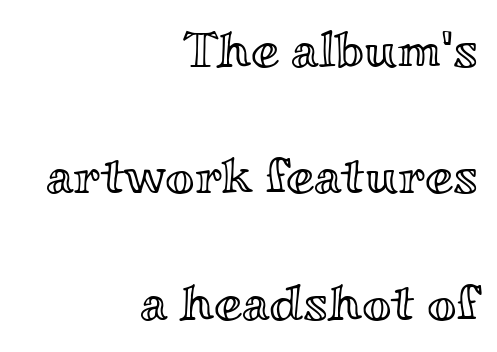
A typesetter would call this proportional, since set widths differ per character. The gap between lines stays unmarked. The block of text is sparse from top to bottom, with ample space between rows. In terms of posture, this sample is upright. Honestly, the letter spacing is just normal — you wouldn't notice it. The compositor pushed each line to the right boundary.
